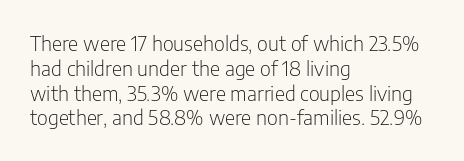
Q: Is the text bold? A: No.
Q: Is the text italic (slanted)? A: No, it is upright.
Q: Is the text underlined? A: No.
Q: How is the paragraph aligned? A: Left-aligned.
Q: Is the spacing between letters normal or unusually wide? A: Normal.
